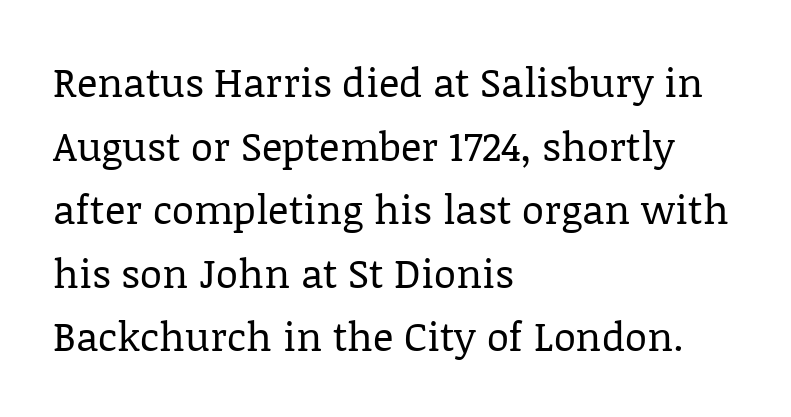
The image shows 40 px regular-weight serif type, upright; set left-aligned, normal line spacing (1.59x), normal letter spacing, not underlined; low stroke contrast and a large x-height.
